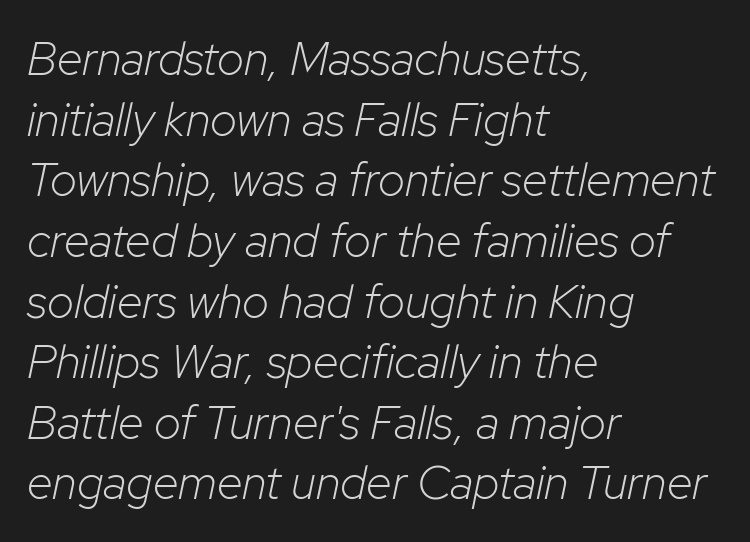
A classic flush-left, rag-right setting is used for this passage. A normal amount of white space separates one row of letters from the next. The lettering tilts uniformly, giving the passage an italic look. Do the characters align in a grid? No, the font is proportional. Nothing heavy about these letters — not bold at all. Each row of text sits above clean, open space.
